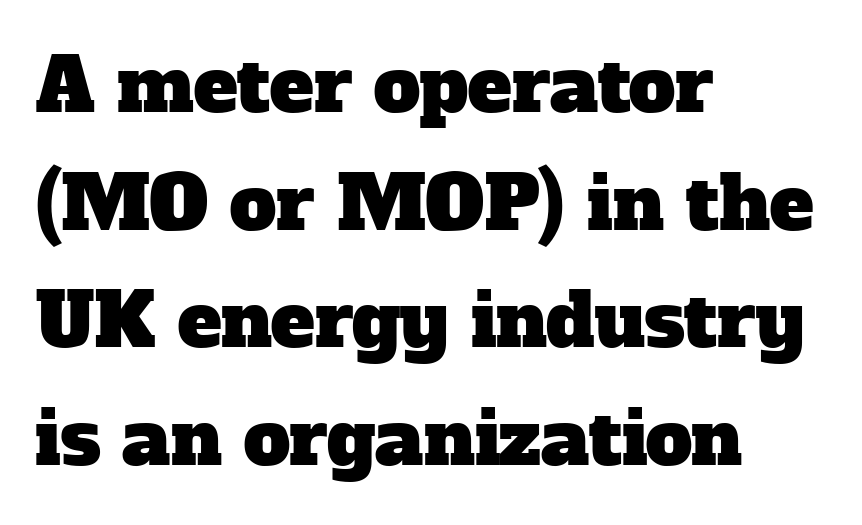
Do the characters align in a grid? No, the font is proportional. The tracking reads as untouched default to a designer's eye. Letters rest on an invisible, unmarked baseline. This sample uses a serif face.
